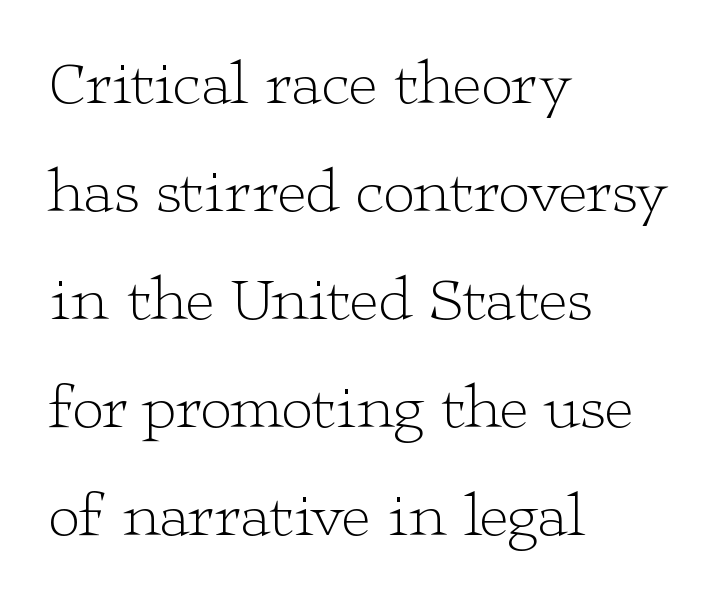
Q: Is the text bold? A: No.
Q: Is the text italic (slanted)? A: No, it is upright.
Q: Is the typeface a serif or a sans-serif typeface? A: Serif.
Q: Is the text underlined? A: No.
Q: How is the paragraph aligned? A: Left-aligned.
Q: Is the spacing between letters normal or unusually wide? A: Normal.
Q: Width (condensed, normal, or wide)? A: Wide.
Q: Stroke contrast? A: Low.
Q: x-height? A: Medium.
Q: Monospaced? A: No.
